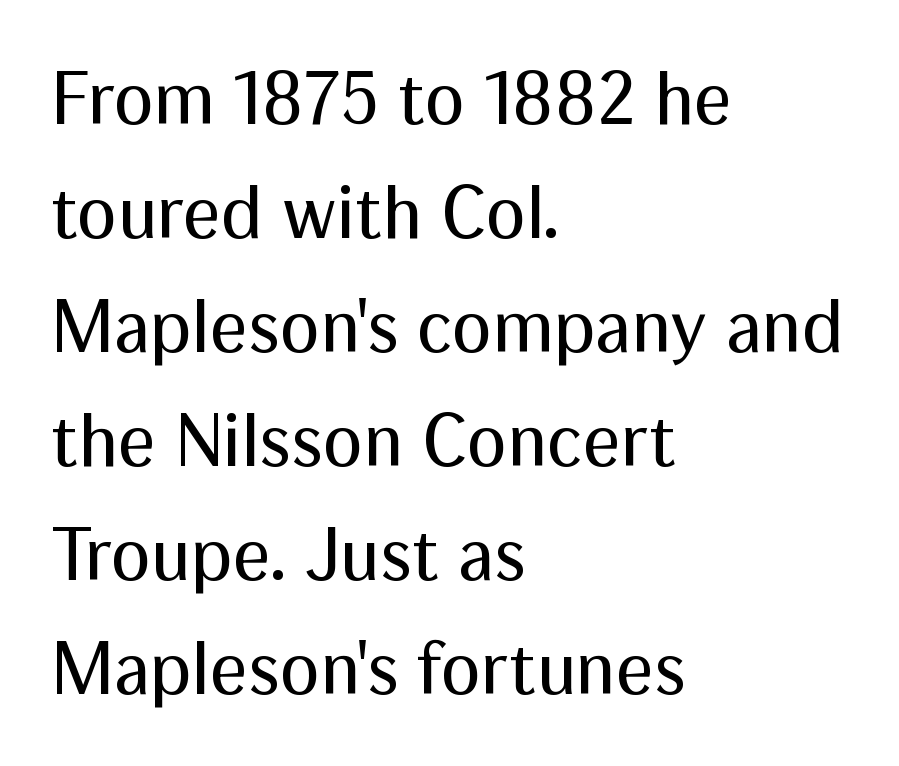
What stands out about the letter spacing? Nothing — it is the standard amount. The weight tops out at a normal text grade. The letters carry no serifs — their stems end cleanly without finishing strokes. Each new line begins a customary step beneath the previous one. Underline: absent.
